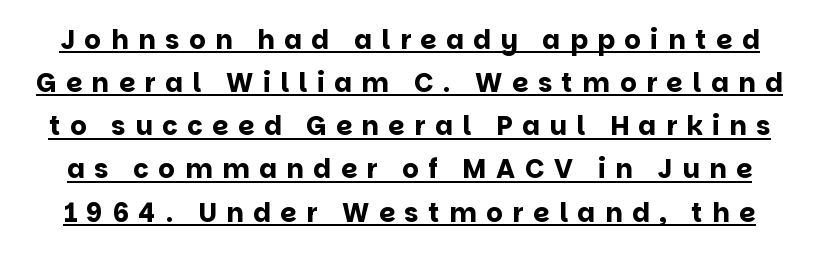
Q: Is the text bold? A: Yes.
Q: Is the text italic (slanted)? A: No, it is upright.
Q: Is the text underlined? A: Yes.
Q: Is the spacing between letters normal or unusually wide? A: Unusually wide.
Q: Is the spacing between lines tight, normal or loose? A: Normal.
